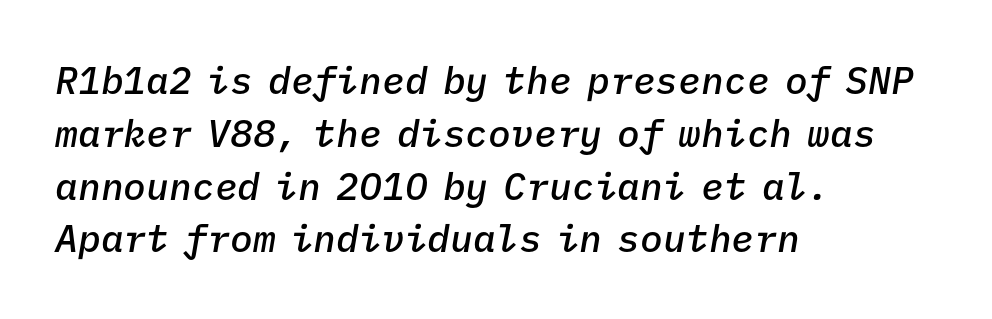
Q: Is the text bold? A: Semi-bold.
Q: Is the text italic (slanted)? A: Yes, it leans right by about 9 degrees.
Q: Is the text underlined? A: No.
Q: How is the paragraph aligned? A: Left-aligned.
Q: Is the spacing between letters normal or unusually wide? A: Normal.
Q: Is the spacing between lines tight, normal or loose? A: Normal.
Q: Width (condensed, normal, or wide)? A: Normal.
Q: Stroke contrast? A: Low.
Q: x-height? A: Medium.
Q: Monospaced? A: Yes.
